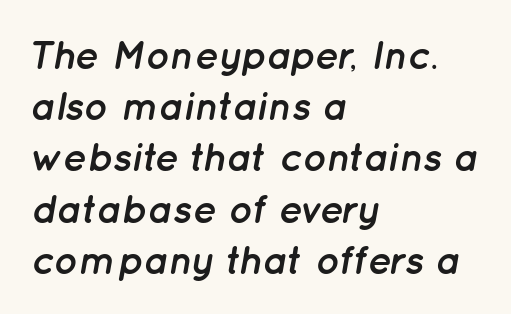
The lettering tilts uniformly, giving the passage an italic look. The rows are spaced the way most documents space them. The space beneath each line is pristine and unruled. The rendering anchors every line to the left-hand side. The letters sit at their default tracking, neither squeezed nor spread.
